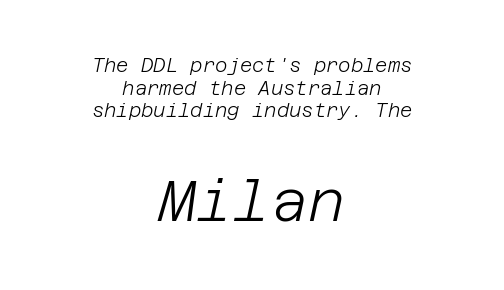
{"italic": "yes", "lean": "right", "slant_degrees": 12, "bold": "no", "weight": "light", "width": "normal", "stroke_contrast": "low", "x_height": "large", "underline": "no", "align": "center", "line_spacing_ratio": 1.19, "letter_spacing": "normal", "letter_spacing_em": 0.0, "larger_block": "second", "size_ratio": 3.0, "glyph_px": 57}
